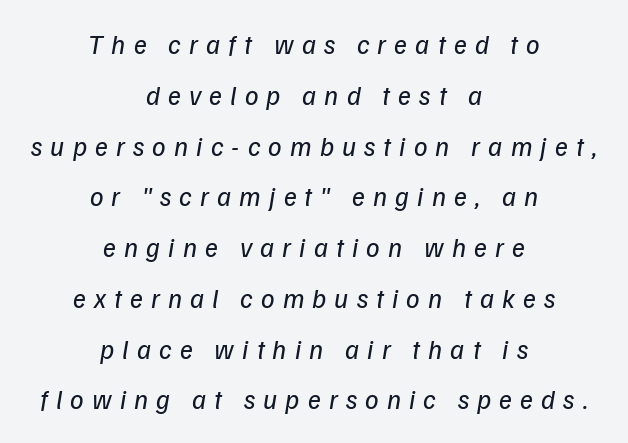
Q: Is the text bold? A: No.
Q: Is the text underlined? A: No.
Q: How is the paragraph aligned? A: Centered.
Q: Is the spacing between letters normal or unusually wide? A: Unusually wide.
